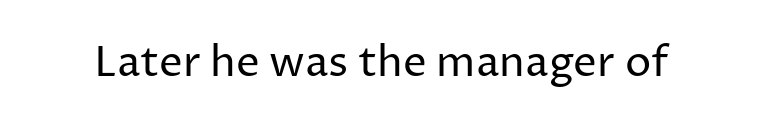
Note: no serifs on the glyphs. The zone under the glyphs is completely vacant. These lines are rendered in a variable-pitch font. The letters stand straight up with perfectly vertical stems.
